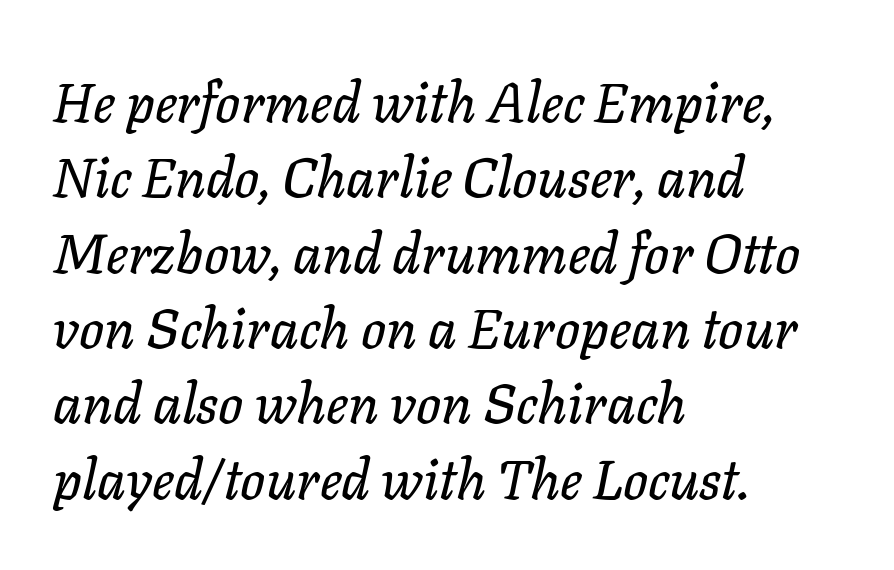
Q: Is the text italic (slanted)? A: Yes, it leans right by about 11 degrees.
Q: Is the text underlined? A: No.
Q: How is the paragraph aligned? A: Left-aligned.
Q: Is the spacing between letters normal or unusually wide? A: Normal.
Q: Is the spacing between lines tight, normal or loose? A: Normal.
Q: Width (condensed, normal, or wide)? A: Normal.
Q: Stroke contrast? A: Low.
Q: x-height? A: Medium.
Q: Monospaced? A: No.
